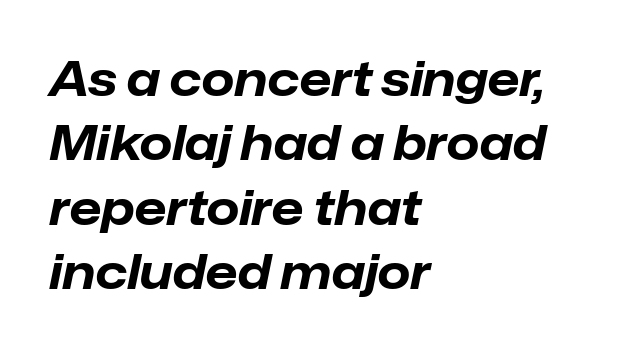
Think of a printed novel: that variable character pitch is what you see here. This rendering uses left alignment, leaving the right contour irregular. Quick note: italic. You'd pick this weight for a headline — it's a proper bold. Short note: letters normally spaced.
